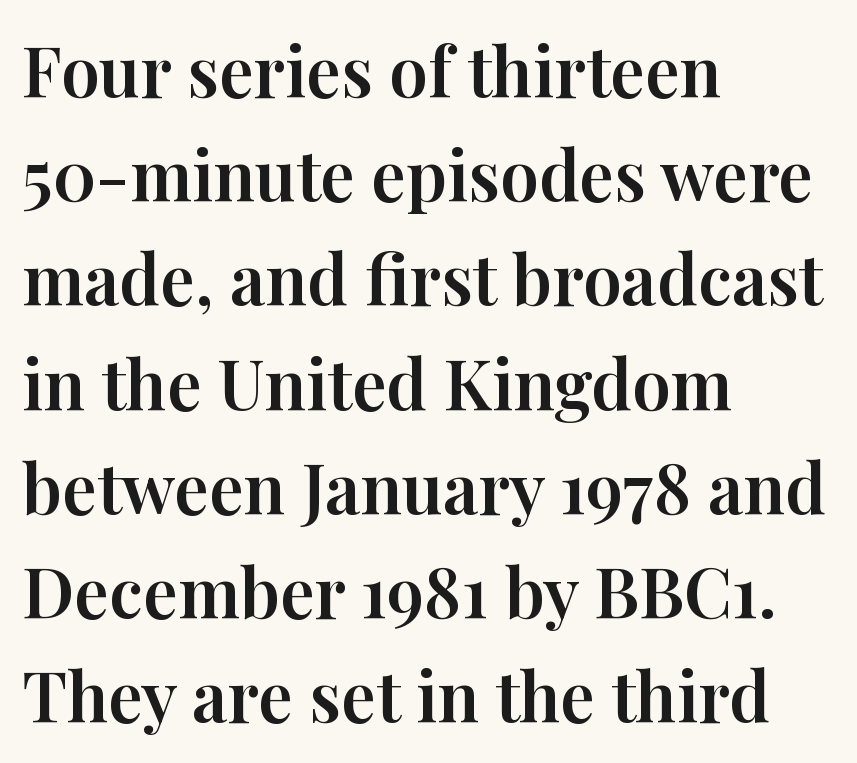
Small tapered or slab feet sit at the stroke ends, so this counts as serif. Successive baselines arrive at the customary interval. Rendered with straight, roman letterforms. Note the varied advance widths — an 'i' is clearly narrower than an 'm'.
